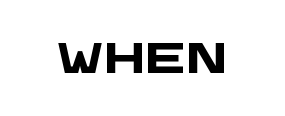
You'd pick this weight for a headline — it's a proper bold. This rendering leaves character spacing at its baseline value. The space directly below the letters is spotless. You can tell from the bare stems that sans-serif type was used.
